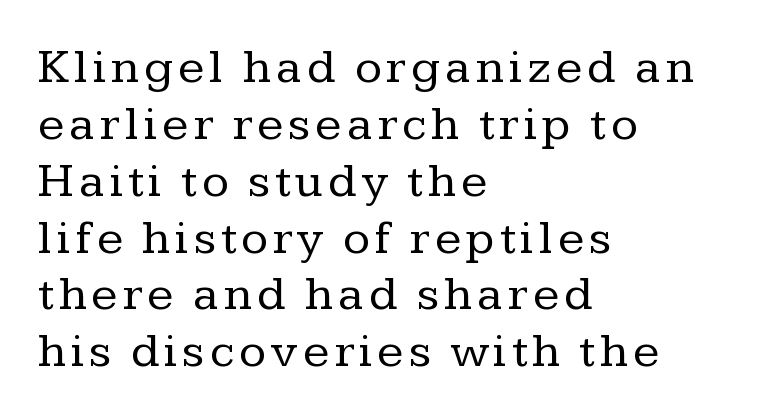
Varying glyph widths throughout — classic text-font behaviour. Examine the stroke ends and you'll spot serifs. Layout note: lines flush left. This is not heavy type; no bold has been used. The font's upright variant was chosen for this text.
